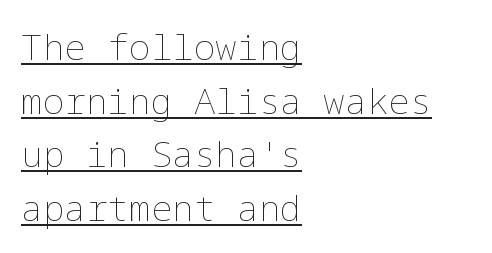
Q: Is the text bold? A: No.
Q: Is the text italic (slanted)? A: No, it is upright.
Q: Is the text underlined? A: Yes.
Q: How is the paragraph aligned? A: Left-aligned.
Q: Is the spacing between letters normal or unusually wide? A: Normal.
Q: Is the spacing between lines tight, normal or loose? A: Normal.
Q: Width (condensed, normal, or wide)? A: Normal.
Q: Stroke contrast? A: Low.
Q: x-height? A: Medium.
